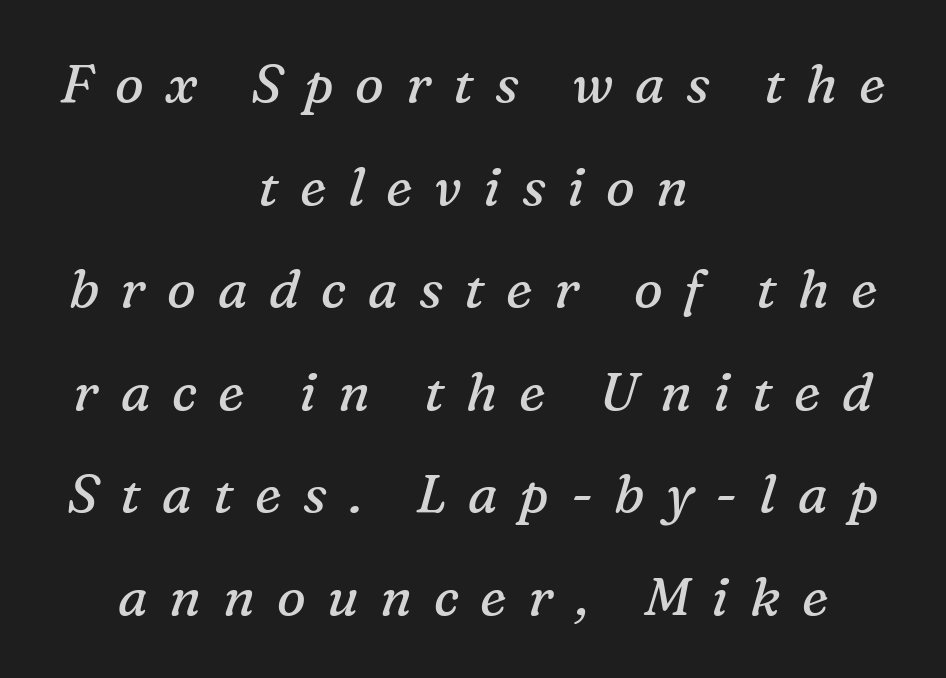
Q: Is the text bold? A: No.
Q: Is the text italic (slanted)? A: Yes, it leans right by about 16 degrees.
Q: Is the typeface a serif or a sans-serif typeface? A: Serif.
Q: Is the text underlined? A: No.
Q: How is the paragraph aligned? A: Centered.
Q: Is the spacing between letters normal or unusually wide? A: Unusually wide.
Q: Is the spacing between lines tight, normal or loose? A: Loose.
Q: Width (condensed, normal, or wide)? A: Normal.
Q: Stroke contrast? A: Medium.
Q: x-height? A: Medium.
Q: Monospaced? A: No.
